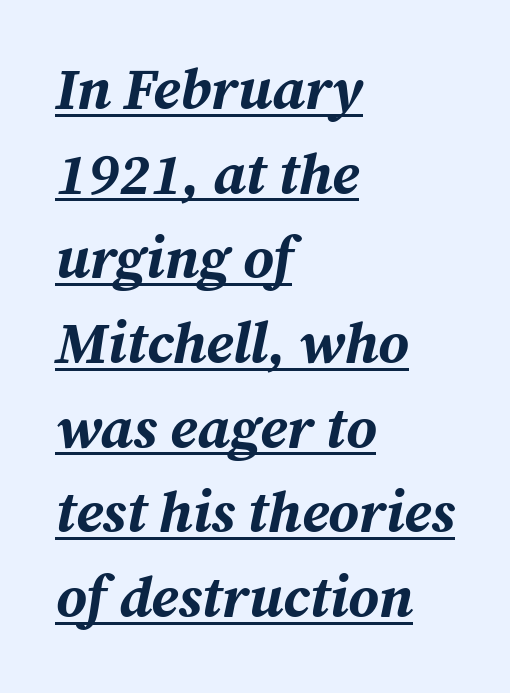
The image shows 58 px bold type, italic (leaning right); set left-aligned, normal line spacing (1.46x), normal letter spacing, underlined; medium stroke contrast and a medium x-height.
